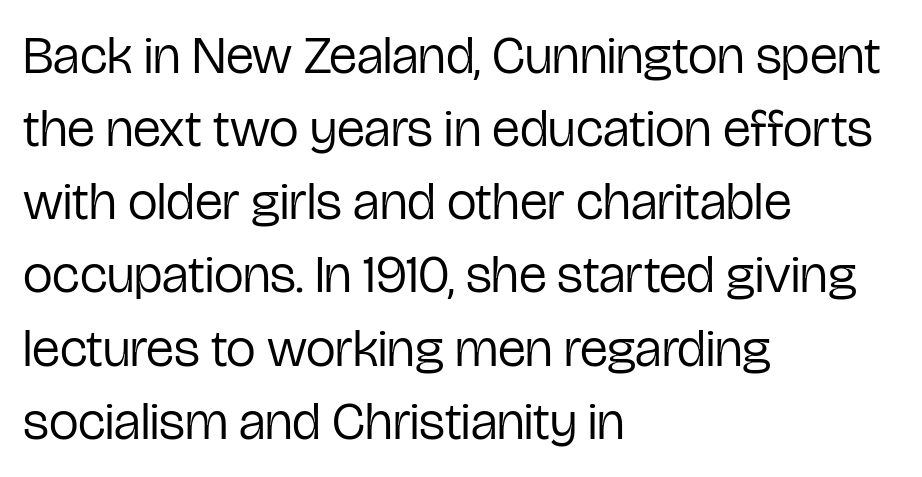
The image shows 53 px regular-weight, condensed sans-serif type, upright; set left-aligned, normal line spacing (1.38x), normal letter spacing, not underlined; low stroke contrast and a medium x-height.
